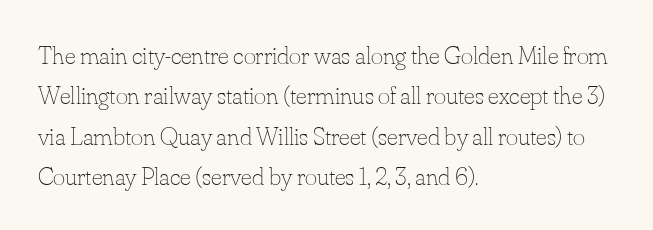
Check the space under the baseline: it is left empty. The type sits square on the baseline with zero lean. Line spacing here is normal. Casual observation: everything's shoved over to the left. Honestly, the letter spacing is just normal — you wouldn't notice it.
